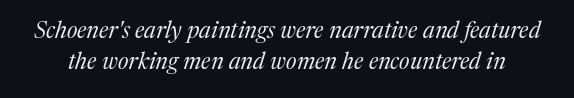
Q: Is the text bold? A: No.
Q: Is the text italic (slanted)? A: Yes, it leans right by about 17 degrees.
Q: Is the text underlined? A: No.
Q: Is the spacing between letters normal or unusually wide? A: Normal.
Q: Is the spacing between lines tight, normal or loose? A: Normal.
